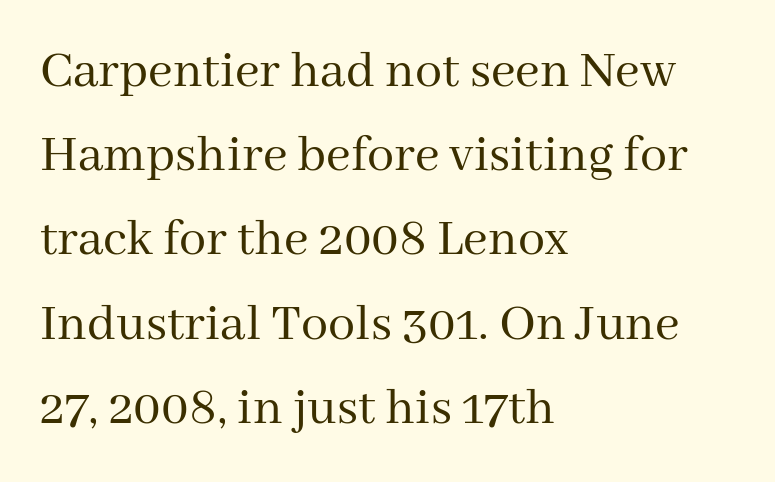
Q: Is the text bold? A: No.
Q: Is the text italic (slanted)? A: No, it is upright.
Q: Is the typeface a serif or a sans-serif typeface? A: Serif.
Q: Is the text underlined? A: No.
Q: How is the paragraph aligned? A: Left-aligned.
Q: Is the spacing between letters normal or unusually wide? A: Normal.
Q: Is the spacing between lines tight, normal or loose? A: Normal.
Q: Width (condensed, normal, or wide)? A: Normal.
Q: Stroke contrast? A: Medium.
Q: x-height? A: Medium.
Q: Monospaced? A: No.
